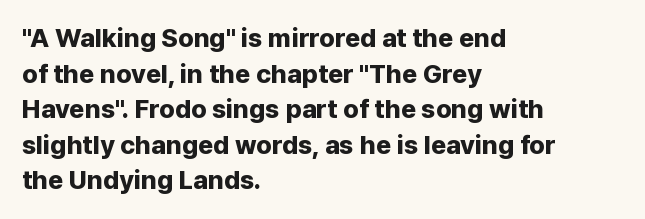
Q: Is the text bold? A: Yes.
Q: Is the text italic (slanted)? A: No, it is upright.
Q: Is the text underlined? A: No.
Q: How is the paragraph aligned? A: Left-aligned.
Q: Is the spacing between letters normal or unusually wide? A: Normal.
Q: Is the spacing between lines tight, normal or loose? A: Normal.
